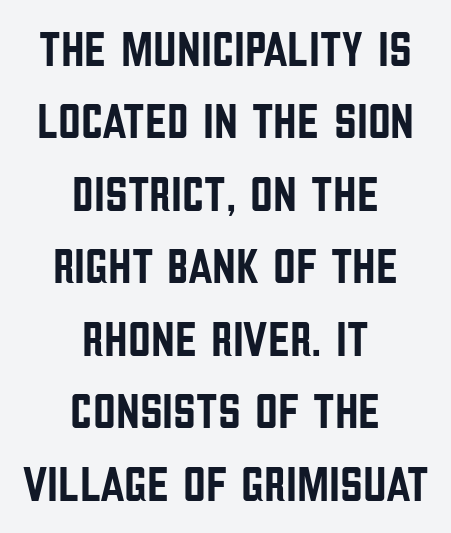
Q: Is the text italic (slanted)? A: No, it is upright.
Q: Is the typeface a serif or a sans-serif typeface? A: Sans-serif.
Q: Is the text underlined? A: No.
Q: How is the paragraph aligned? A: Centered.
Q: Is the spacing between letters normal or unusually wide? A: Normal.
Q: Is the spacing between lines tight, normal or loose? A: Normal.
Q: Width (condensed, normal, or wide)? A: Condensed.
Q: Stroke contrast? A: Low.
Q: x-height? A: Large.
Q: Monospaced? A: No.
